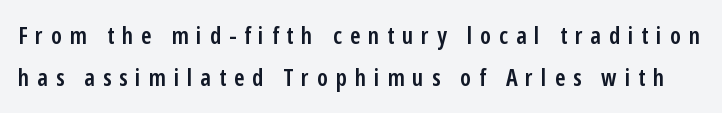
The image shows 24 px text type, upright; set line spacing 1.77x, unusually wide letter spacing (+0.33 em), not underlined.
